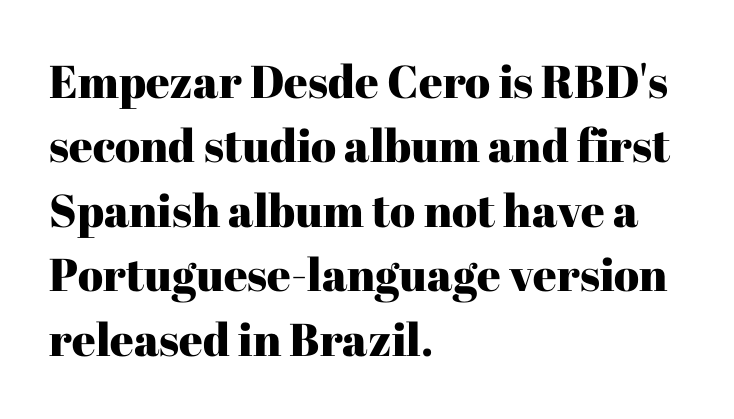
Q: Is the text italic (slanted)? A: No, it is upright.
Q: Is the typeface a serif or a sans-serif typeface? A: Serif.
Q: Is the text underlined? A: No.
Q: How is the paragraph aligned? A: Left-aligned.
Q: Is the spacing between letters normal or unusually wide? A: Normal.
Q: Is the spacing between lines tight, normal or loose? A: Normal.
Q: Width (condensed, normal, or wide)? A: Normal.
Q: Stroke contrast? A: High.
Q: x-height? A: Medium.
Q: Monospaced? A: No.
